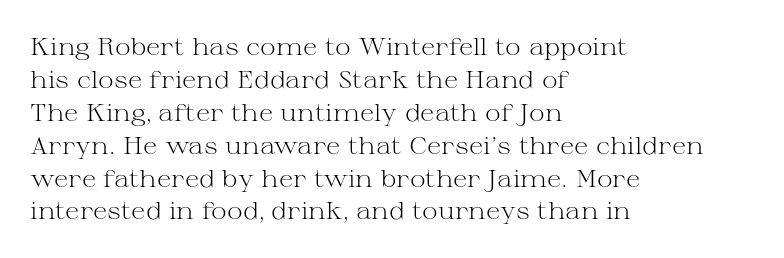
{"italic": "no", "bold": "no", "underline": "no", "align": "left", "line_spacing": "normal", "line_spacing_ratio": 1.37, "letter_spacing": "normal", "letter_spacing_em": 0.0, "glyph_px": 24}
